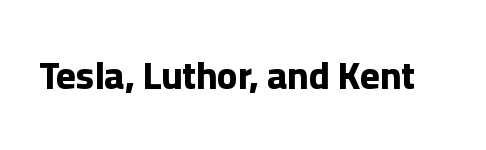
Q: Is the text bold? A: Yes.
Q: Is the text italic (slanted)? A: No, it is upright.
Q: Is the typeface a serif or a sans-serif typeface? A: Sans-serif.
Q: Is the text underlined? A: No.
Q: Is the spacing between letters normal or unusually wide? A: Normal.
Q: Width (condensed, normal, or wide)? A: Normal.
Q: Stroke contrast? A: Low.
Q: x-height? A: Medium.
Q: Monospaced? A: No.
